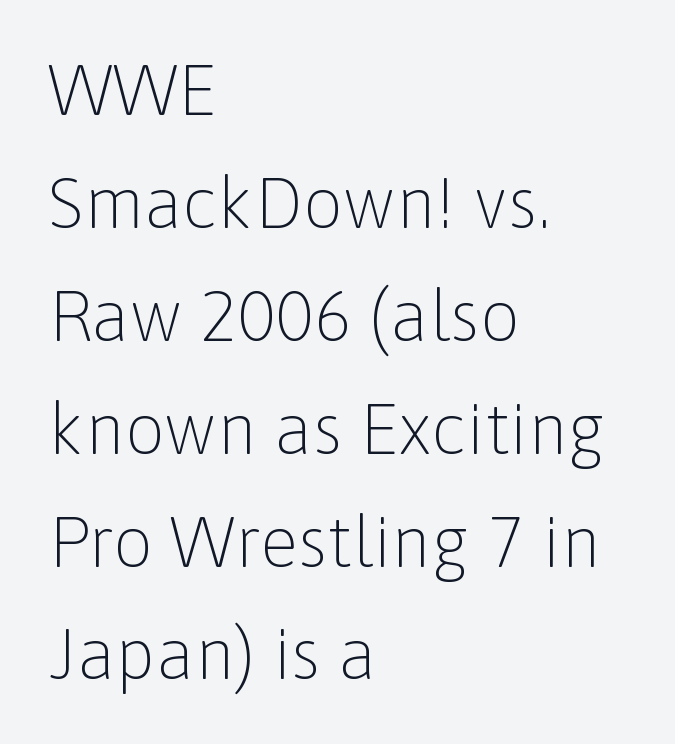
The image shows 71 px light sans-serif type, upright; set left-aligned, normal line spacing (1.59x), normal letter spacing, not underlined; low stroke contrast and a medium x-height.
